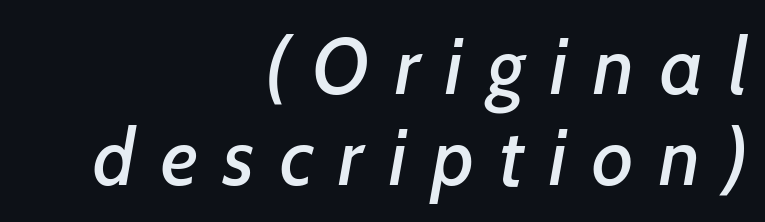
Q: Is the text italic (slanted)? A: Yes, it leans right by about 7 degrees.
Q: Is the text underlined? A: No.
Q: How is the paragraph aligned? A: Right-aligned.
Q: Is the spacing between letters normal or unusually wide? A: Unusually wide.
Q: Is the spacing between lines tight, normal or loose? A: Tight.
Q: Width (condensed, normal, or wide)? A: Normal.
Q: Stroke contrast? A: Low.
Q: x-height? A: Medium.
Q: Monospaced? A: No.
